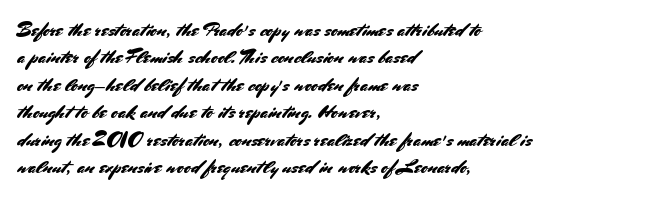
{"underline": "no", "align": "left", "line_spacing": "normal", "line_spacing_ratio": 1.37, "letter_spacing": "normal", "letter_spacing_em": 0.0, "glyph_px": 20}
